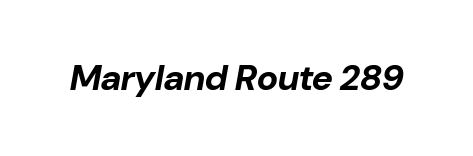
{"italic": "yes", "lean": "right", "slant_degrees": 10, "bold": "yes", "weight": "bold", "width": "normal", "stroke_contrast": "low", "x_height": "medium", "monospaced": "no", "underline": "no", "letter_spacing": "normal", "letter_spacing_em": 0.0, "glyph_px": 36}
